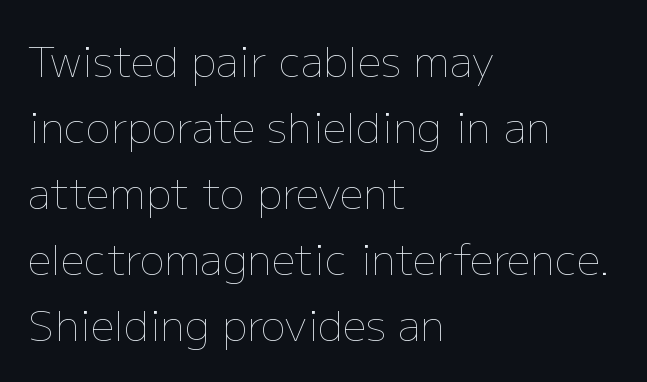
The image shows 42 px thin type, upright; set left-aligned, normal line spacing (1.57x), normal letter spacing, not underlined; low stroke contrast and a medium x-height.
